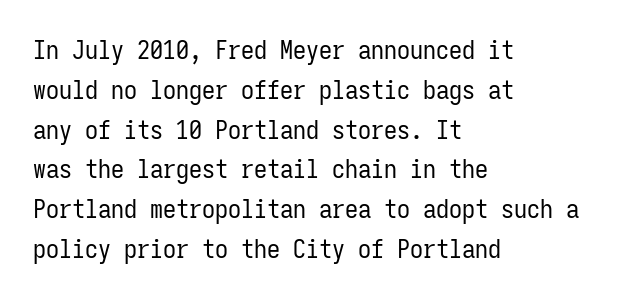
The image shows 26 px text type, upright; set left-aligned, normal line spacing (1.53x), normal letter spacing, not underlined.
